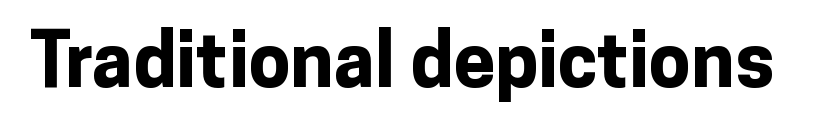
The image shows 75 px bold sans-serif type, upright; set normal letter spacing, not underlined; low stroke contrast and a medium x-height.
